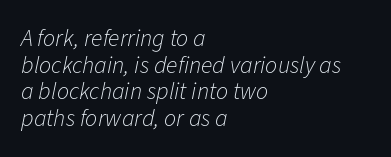
Stroke thickness stays within the range of a standard reading face or lighter. The glyphs are unaccompanied by any horizontal stroke below them. The vertical gap from one line to the next is small. Look at the tracking — it's just the regular setting, nothing added. The specimen reads as italic at a glance.
